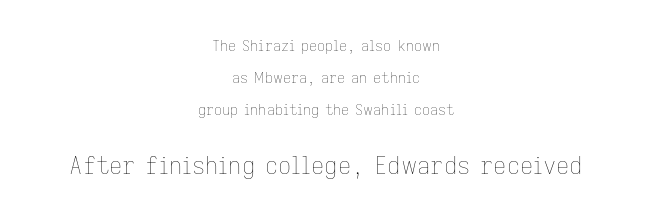
Q: Is the text bold? A: No.
Q: Is the text italic (slanted)? A: No, it is upright.
Q: Is the text underlined? A: No.
Q: How is the paragraph aligned? A: Centered.
Q: Is the spacing between letters normal or unusually wide? A: Normal.
Q: Is the spacing between lines tight, normal or loose? A: Loose.
Q: Which block of text is set in a larger size, the first (top) or the second (bottom)? A: The second (bottom) one.
